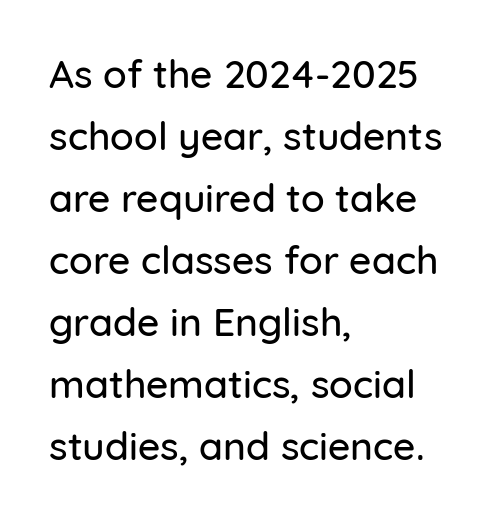
The image shows 39 px sans-serif type, upright; set left-aligned, normal line spacing (1.59x), normal letter spacing, not underlined; low stroke contrast and a medium x-height.
